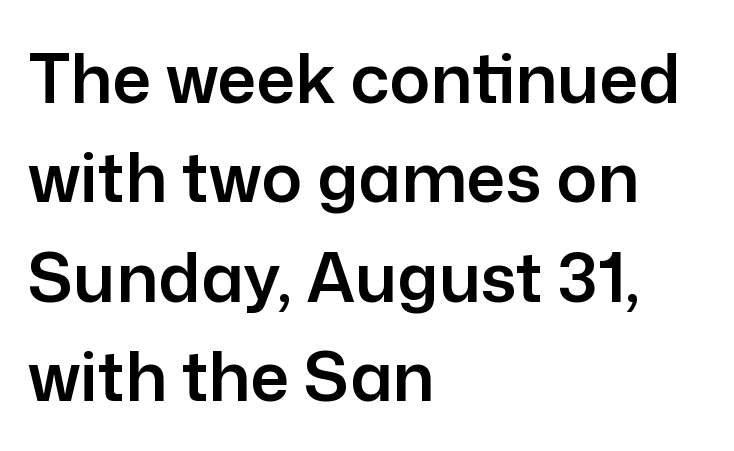
{"serif": "no", "italic": "no", "width": "normal", "stroke_contrast": "low", "x_height": "medium", "monospaced": "no", "underline": "no", "align": "left", "line_spacing": "normal", "line_spacing_ratio": 1.46, "letter_spacing": "normal", "letter_spacing_em": 0.0, "glyph_px": 68}
